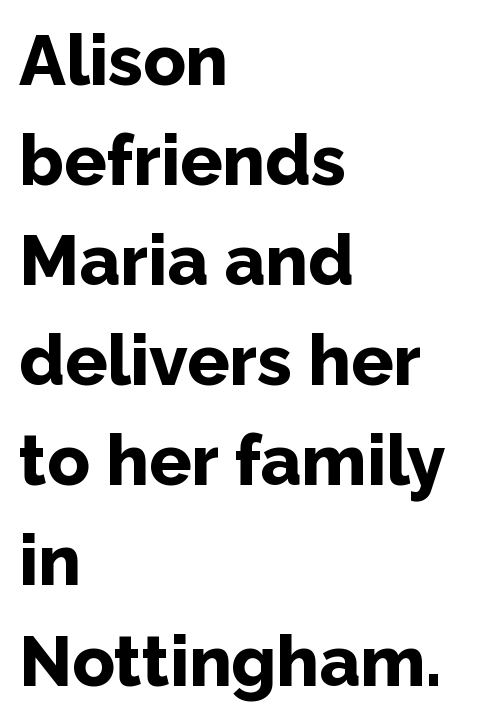
Q: Is the text bold? A: Yes.
Q: Is the text italic (slanted)? A: No, it is upright.
Q: Is the typeface a serif or a sans-serif typeface? A: Sans-serif.
Q: Is the text underlined? A: No.
Q: How is the paragraph aligned? A: Left-aligned.
Q: Is the spacing between letters normal or unusually wide? A: Normal.
Q: Is the spacing between lines tight, normal or loose? A: Normal.
Q: Width (condensed, normal, or wide)? A: Normal.
Q: Stroke contrast? A: Low.
Q: x-height? A: Medium.
Q: Monospaced? A: No.
